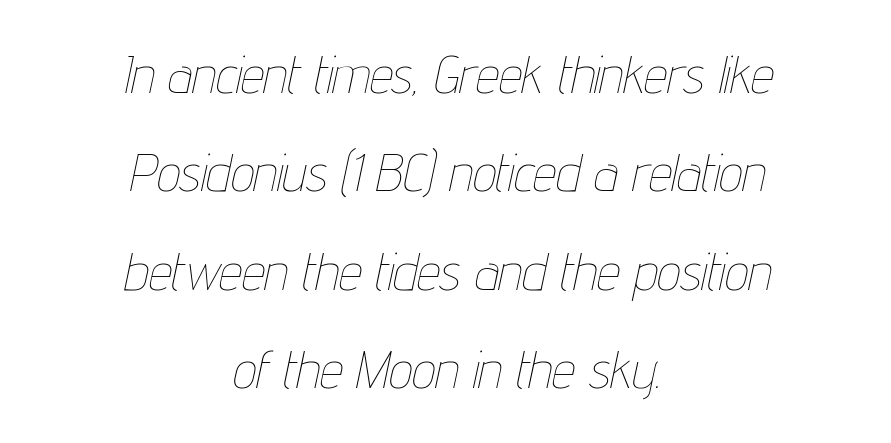
{"italic": "yes", "lean": "right", "slant_degrees": 12, "bold": "no", "weight": "thin", "width": "condensed", "stroke_contrast": "low", "x_height": "medium", "monospaced": "no", "underline": "no", "align": "center", "line_spacing_ratio": 1.89, "letter_spacing": "normal", "letter_spacing_em": 0.0, "glyph_px": 52}
